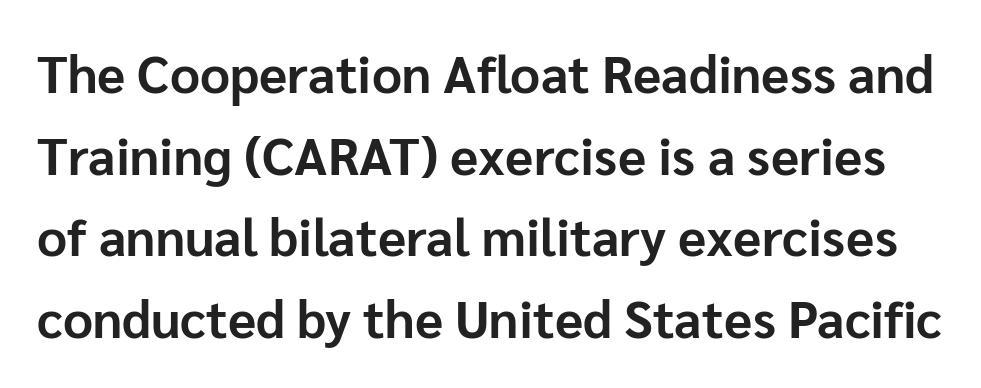
The image shows 52 px bold sans-serif type, upright; set normal line spacing (1.57x), normal letter spacing, not underlined; low stroke contrast and a medium x-height.
